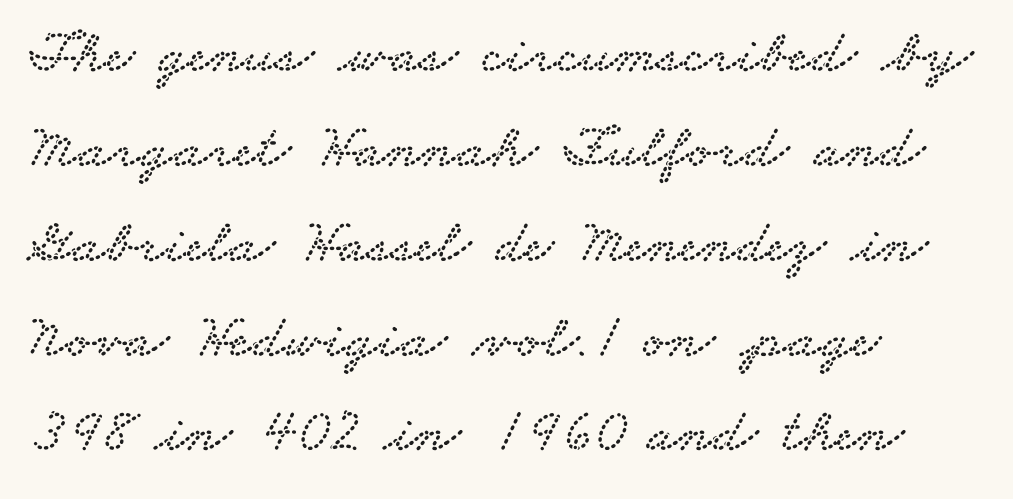
The image shows 62 px wide type; set left-aligned, normal line spacing (1.53x), normal letter spacing, not underlined; low stroke contrast and a small x-height.
